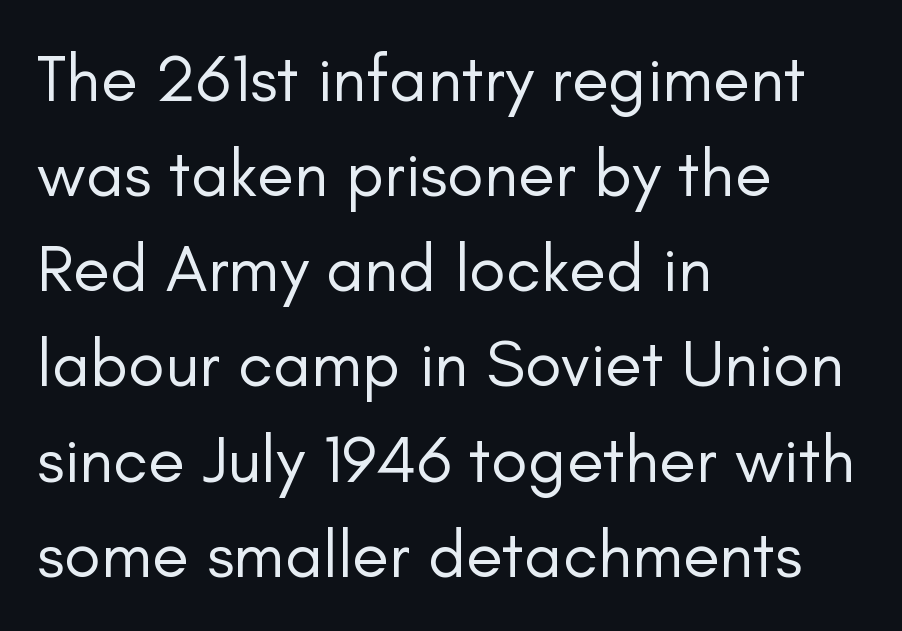
The image shows 67 px regular-weight sans-serif type, upright; set left-aligned, normal line spacing (1.42x), normal letter spacing, not underlined; low stroke contrast and a small x-height.
